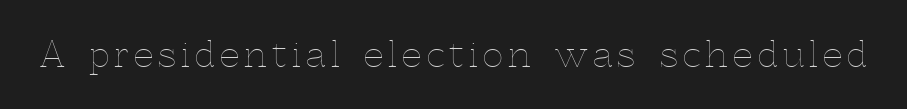
Quick note: underline off. You could not count columns in this text — the font is proportionally spaced. The typesetting does not lean heavy: it is not bold. Is there any slant? The stems are plumb.
